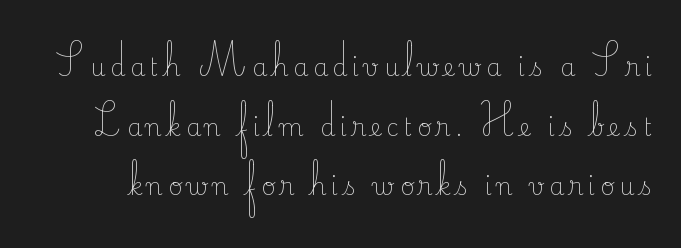
The image shows 24 px text type, upright; set loose line spacing (2.48x), unusually wide letter spacing (+0.2 em), not underlined.
